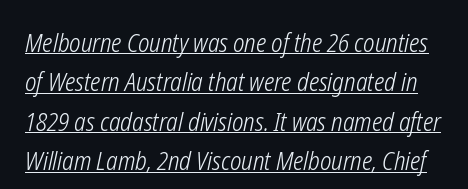
Q: Is the text bold? A: No.
Q: Is the text italic (slanted)? A: Yes, it leans right by about 12 degrees.
Q: Is the text underlined? A: Yes.
Q: Is the spacing between letters normal or unusually wide? A: Normal.
Q: Is the spacing between lines tight, normal or loose? A: Normal.
